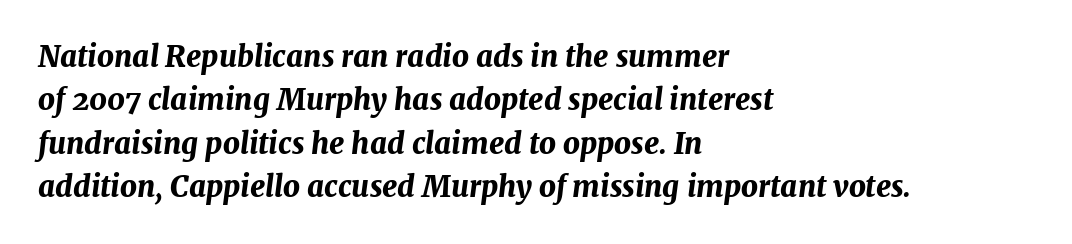
{"italic": "yes", "lean": "right", "slant_degrees": 7, "bold": "yes", "weight": "bold", "width": "normal", "stroke_contrast": "medium", "x_height": "medium", "monospaced": "no", "underline": "no", "align": "left", "line_spacing": "normal", "line_spacing_ratio": 1.5, "letter_spacing": "normal", "letter_spacing_em": 0.0, "glyph_px": 29}
